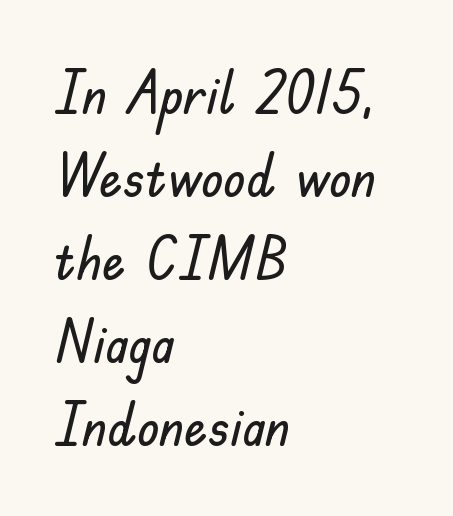
The image shows 58 px sans-serif type; set left-aligned, normal line spacing (1.43x), normal letter spacing, not underlined; low stroke contrast and a small x-height.
